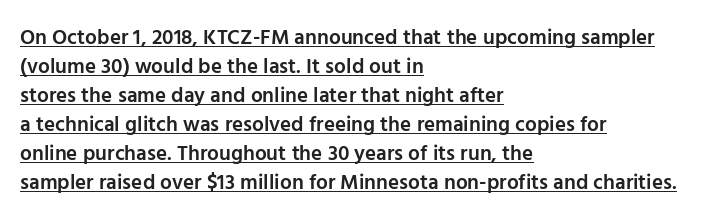
Each line of the rendering has a horizontal stroke beneath the glyphs. The letters are semibold — heavier than regular but short of a full bold. The paragraph has a hard left edge and a soft right edge. Caption: standard tracking, unaltered. Whoever set this chose a conventional vertical rhythm.
